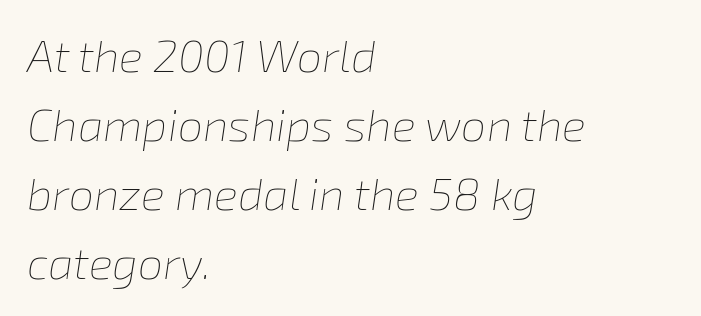
{"italic": "yes", "lean": "right", "slant_degrees": 8, "bold": "no", "weight": "thin", "width": "normal", "stroke_contrast": "low", "x_height": "medium", "monospaced": "no", "underline": "no", "align": "left", "line_spacing": "normal", "line_spacing_ratio": 1.53, "letter_spacing": "normal", "letter_spacing_em": 0.0, "glyph_px": 45}
